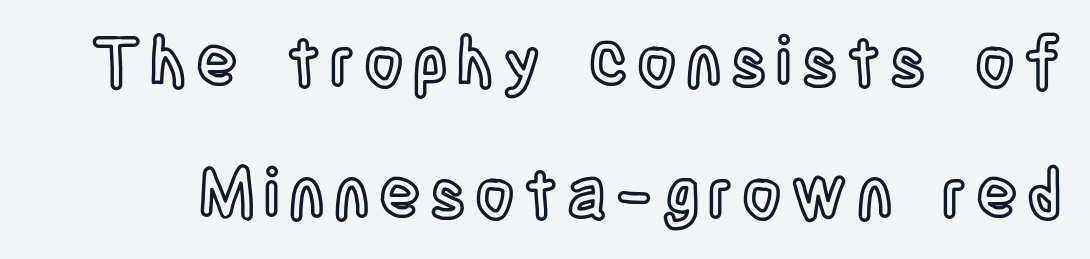
Q: Is the text italic (slanted)? A: No, it is upright.
Q: Is the text underlined? A: No.
Q: Is the spacing between lines tight, normal or loose? A: Loose.
Q: Width (condensed, normal, or wide)? A: Condensed.
Q: x-height? A: Large.
Q: Monospaced? A: No.
